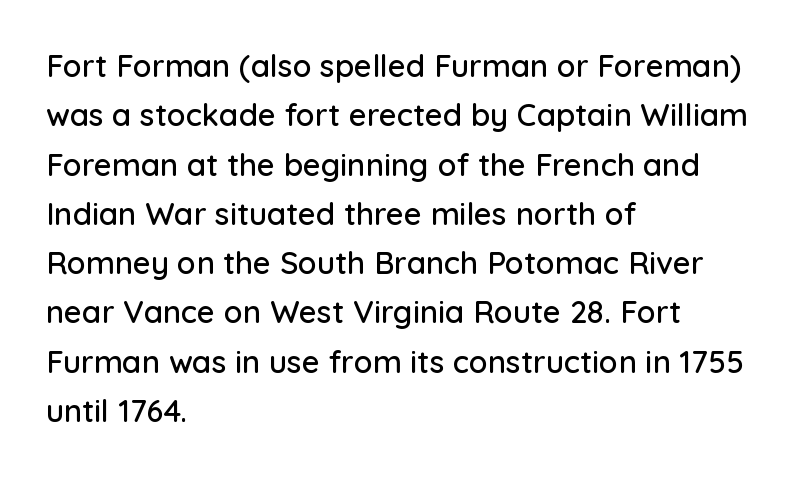
Q: Is the text italic (slanted)? A: No, it is upright.
Q: Is the typeface a serif or a sans-serif typeface? A: Sans-serif.
Q: Is the text underlined? A: No.
Q: How is the paragraph aligned? A: Left-aligned.
Q: Is the spacing between letters normal or unusually wide? A: Normal.
Q: Is the spacing between lines tight, normal or loose? A: Normal.
Q: Width (condensed, normal, or wide)? A: Normal.
Q: Stroke contrast? A: Low.
Q: x-height? A: Medium.
Q: Monospaced? A: No.
